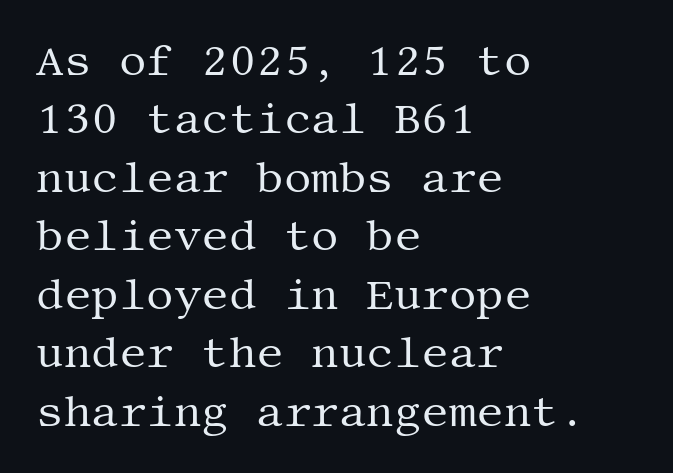
Q: Is the text bold? A: No.
Q: Is the text italic (slanted)? A: No, it is upright.
Q: Is the typeface a serif or a sans-serif typeface? A: Serif.
Q: Is the text underlined? A: No.
Q: How is the paragraph aligned? A: Left-aligned.
Q: Is the spacing between letters normal or unusually wide? A: Normal.
Q: Is the spacing between lines tight, normal or loose? A: Normal.
Q: Width (condensed, normal, or wide)? A: Normal.
Q: Stroke contrast? A: Medium.
Q: x-height? A: Large.
